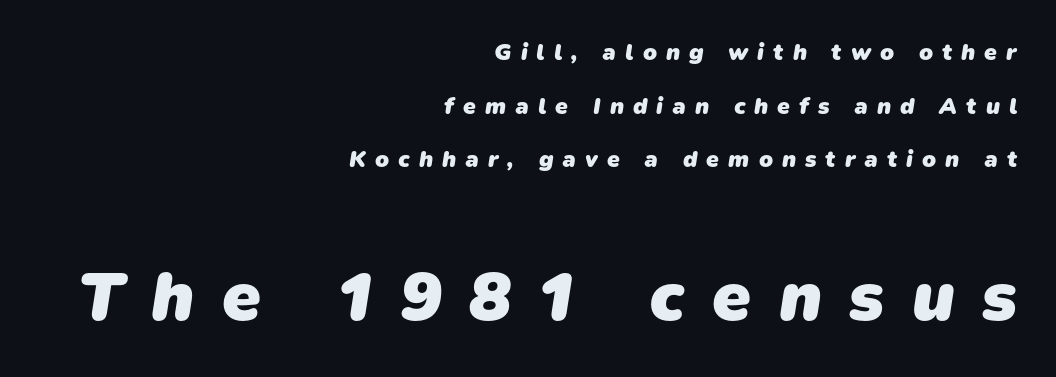
The image shows 70 px heavy sans-serif type; set right-aligned, loose line spacing (2.33x), unusually wide letter spacing (+0.39 em), not underlined; the second (bottom) block is 3.04x larger; low stroke contrast and a medium x-height.
